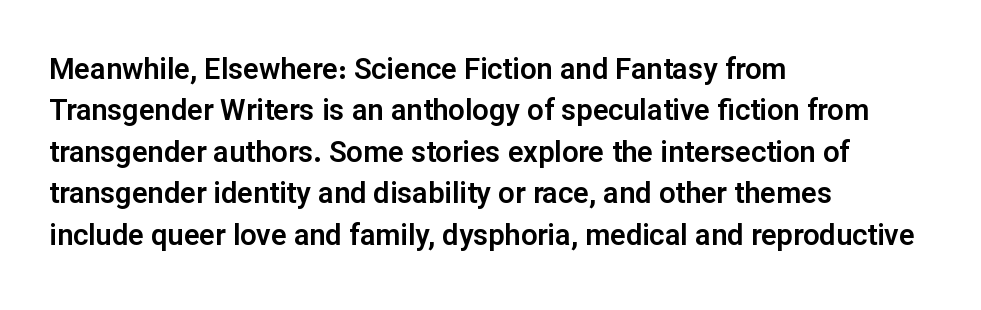
The image shows 29 px sans-serif type, upright; set left-aligned, normal line spacing (1.43x), normal letter spacing, not underlined; low stroke contrast and a medium x-height.
